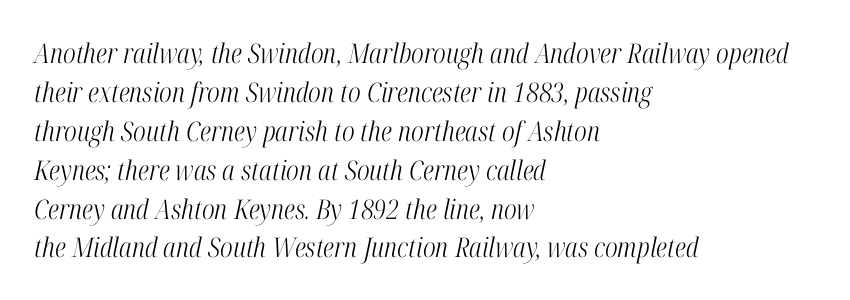
{"italic": "yes", "lean": "right", "slant_degrees": 12, "bold": "no", "underline": "no", "align": "left", "line_spacing": "normal", "line_spacing_ratio": 1.44, "letter_spacing": "normal", "letter_spacing_em": 0.0, "glyph_px": 27}
